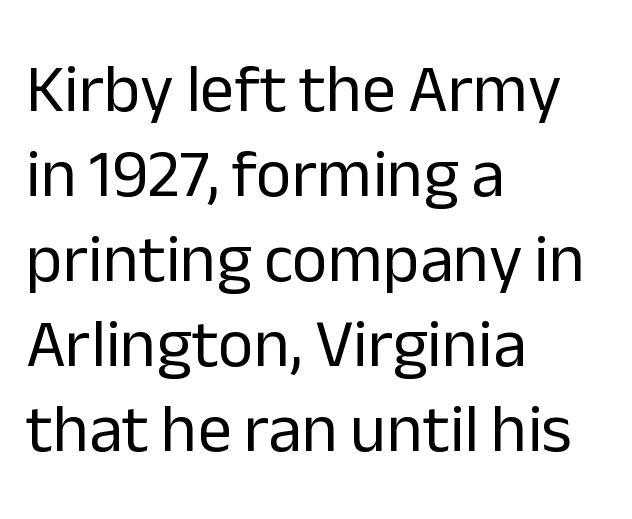
Q: Is the text bold? A: No.
Q: Is the text italic (slanted)? A: No, it is upright.
Q: Is the typeface a serif or a sans-serif typeface? A: Sans-serif.
Q: Is the text underlined? A: No.
Q: How is the paragraph aligned? A: Left-aligned.
Q: Is the spacing between letters normal or unusually wide? A: Normal.
Q: Is the spacing between lines tight, normal or loose? A: Normal.
Q: Width (condensed, normal, or wide)? A: Normal.
Q: Stroke contrast? A: Low.
Q: x-height? A: Medium.
Q: Monospaced? A: No.
